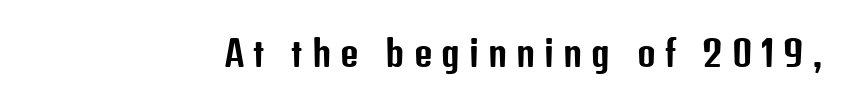
The zone under the glyphs is completely vacant. The letters advance in unequal steps, a hallmark of proportional type. Is the letter spacing exaggerated? Yes — the characters are pushed far apart. Typographically, this falls in the sans-serif category. The lettering holds an erect, upright posture throughout.
